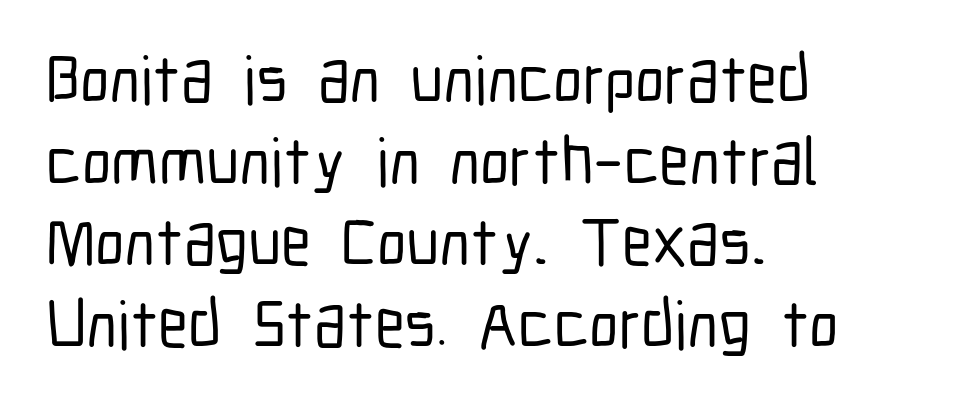
The face used here is rendered with its standard letterfit. Each letter's strokes conclude bluntly, with no projecting serifs. This sample is left-justified, so line endings fall wherever the words run out. Unlike italic type, these characters show no tilt at all. The specimen omits any rule beneath the text block's lines.
